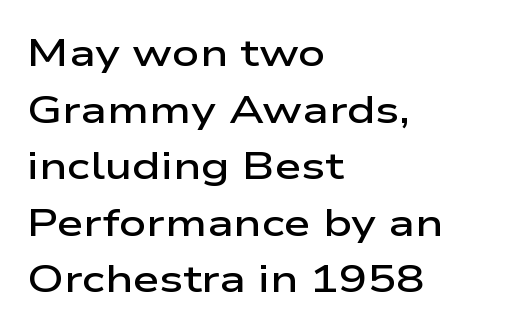
{"serif": "no", "italic": "no", "bold": "semi", "weight": "semibold", "width": "wide", "stroke_contrast": "low", "x_height": "medium", "monospaced": "no", "underline": "no", "align": "left", "line_spacing": "normal", "line_spacing_ratio": 1.49, "letter_spacing": "normal", "letter_spacing_em": 0.0, "glyph_px": 38}
